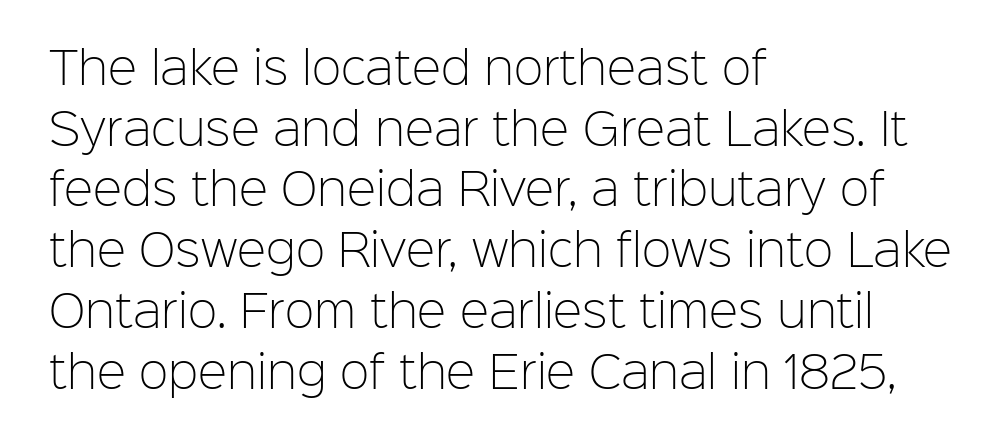
Horizontal alignment here is leftward, the default for most running prose. To sum up the face: it is a sans, with no serifs. The face looks like a standard text weight, possibly lighter. This rendering leaves character spacing at its baseline value. Character widths vary here, with narrow letters taking less room than wide ones.
